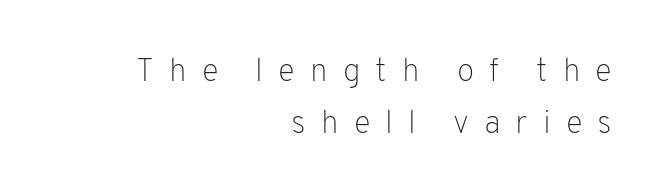
Letter spacing: wide. Type without underlining. This is sans-serif lettering, the kind often seen on screens and signage. Quick note: not italic, upright. The space between consecutive lines is moderate. Each stroke keeps to a modest, everyday thickness or less.
